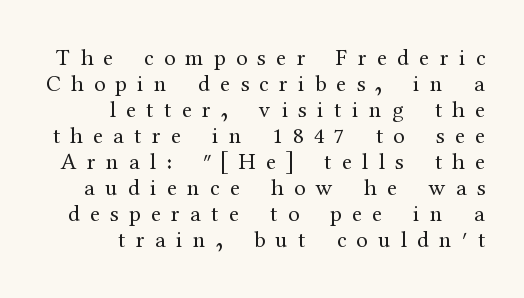
The image shows 23 px text type, upright; set right-aligned, tight line spacing (1.13x), unusually wide letter spacing (+0.45 em), not underlined.
